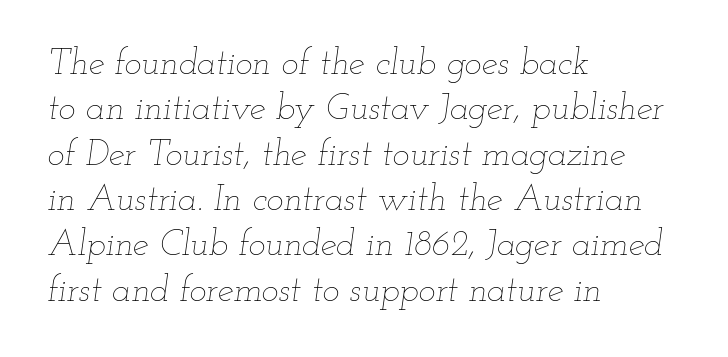
The image shows 36 px thin, wide type, italic (leaning right); set left-aligned, normal line spacing (1.26x), normal letter spacing, not underlined; low stroke contrast and a small x-height.
